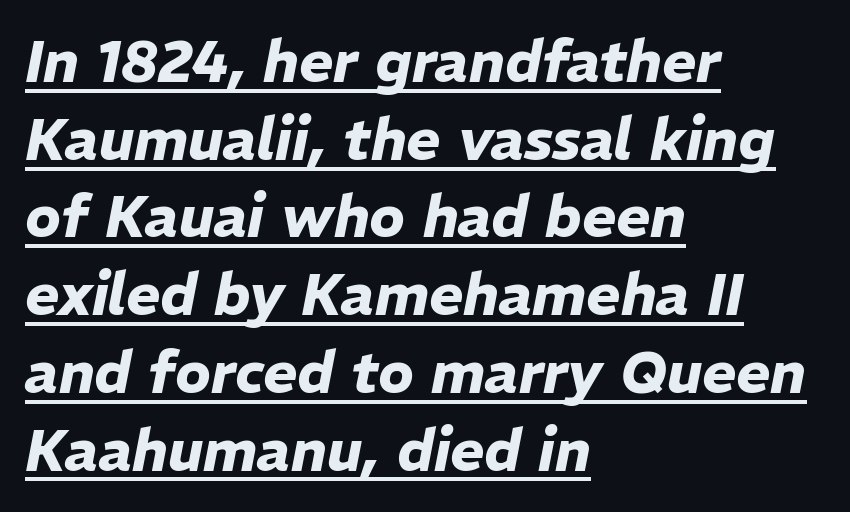
The letters are slanted; this is an italic face. Is there much room between lines? A standard amount, neither cramped nor airy. Character widths vary here, with narrow letters taking less room than wide ones. Here the glyphs are tracked normally, forming tight word shapes.
